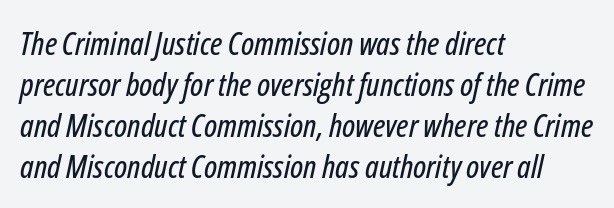
Spacing verdict: proportional, widths tailored to each character. Underlining? Definitely not there. The compositor pushed each line to the left boundary. Students, note that the glyphs here touch the page at normal intervals. When letters slant like this, we call the style italic.
